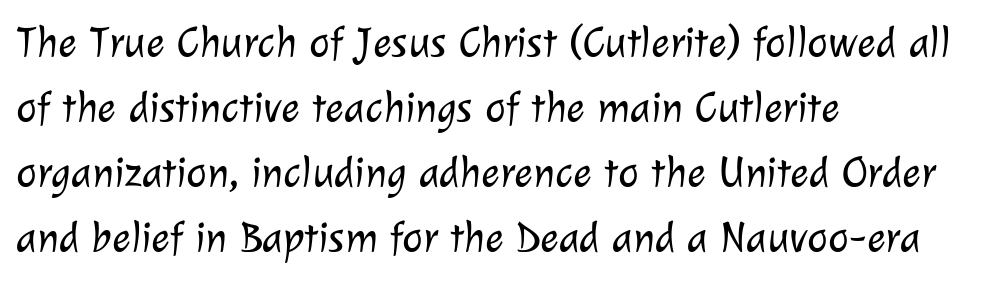
Serifs: no, the terminals of the letterforms are clean. Letters rest on an invisible, unmarked baseline. Look at the tracking — it's just the regular setting, nothing added. You could not count columns in this text — the font is proportionally spaced.
